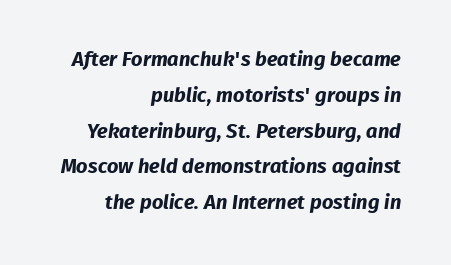
{"bold": "yes", "underline": "no", "align": "right", "line_spacing_ratio": 1.79, "letter_spacing": "normal", "letter_spacing_em": 0.0, "glyph_px": 20}
